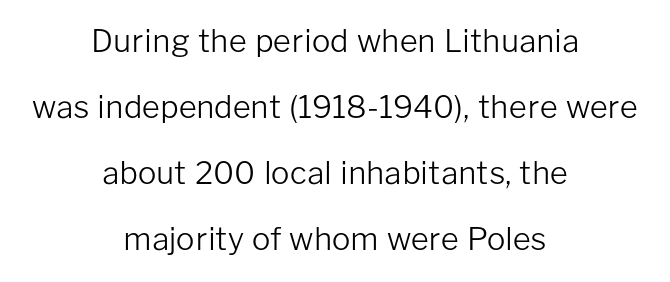
Q: Is the text bold? A: No.
Q: Is the text italic (slanted)? A: No, it is upright.
Q: Is the typeface a serif or a sans-serif typeface? A: Sans-serif.
Q: Is the text underlined? A: No.
Q: How is the paragraph aligned? A: Centered.
Q: Is the spacing between letters normal or unusually wide? A: Normal.
Q: Is the spacing between lines tight, normal or loose? A: Loose.
Q: Width (condensed, normal, or wide)? A: Normal.
Q: Stroke contrast? A: Low.
Q: x-height? A: Medium.
Q: Monospaced? A: No.
